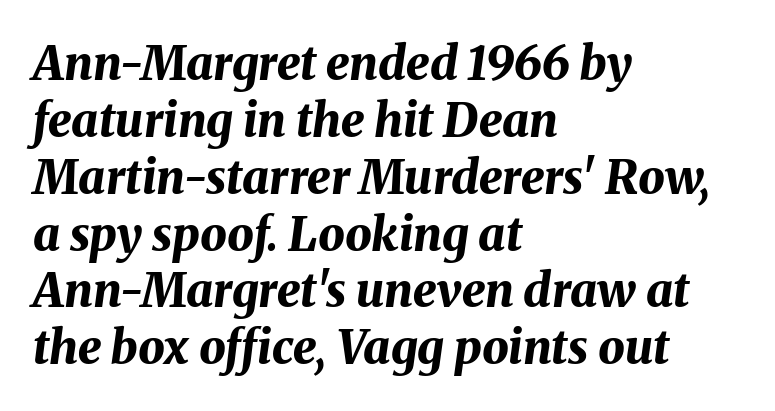
Q: Is the text bold? A: Yes.
Q: Is the text italic (slanted)? A: Yes, it leans right by about 8 degrees.
Q: Is the text underlined? A: No.
Q: How is the paragraph aligned? A: Left-aligned.
Q: Is the spacing between letters normal or unusually wide? A: Normal.
Q: Width (condensed, normal, or wide)? A: Normal.
Q: Stroke contrast? A: Medium.
Q: x-height? A: Medium.
Q: Monospaced? A: No.
